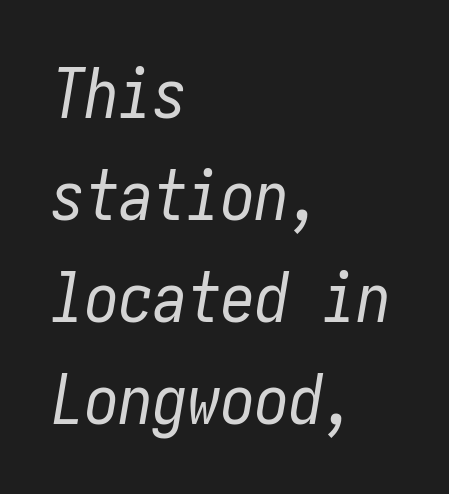
{"italic": "yes", "lean": "right", "slant_degrees": 10, "bold": "no", "weight": "regular", "width": "condensed", "stroke_contrast": "low", "x_height": "medium", "underline": "no", "align": "left", "line_spacing": "normal", "line_spacing_ratio": 1.5, "letter_spacing": "normal", "letter_spacing_em": 0.0, "glyph_px": 68}
